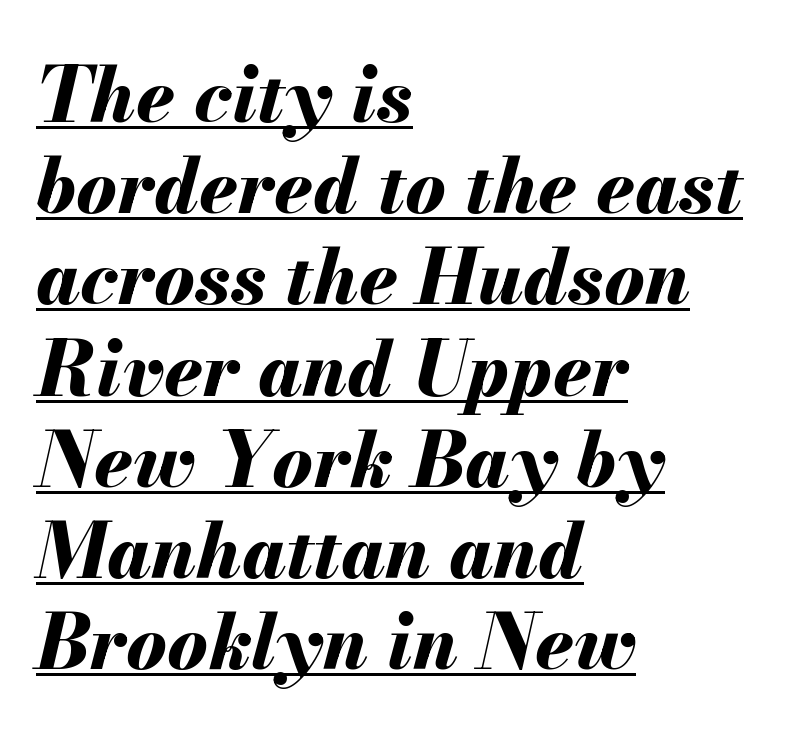
Q: Is the text bold? A: Yes.
Q: Is the text italic (slanted)? A: Yes, it leans right by about 13 degrees.
Q: Is the text underlined? A: Yes.
Q: How is the paragraph aligned? A: Left-aligned.
Q: Is the spacing between letters normal or unusually wide? A: Normal.
Q: Width (condensed, normal, or wide)? A: Normal.
Q: Stroke contrast? A: Medium.
Q: x-height? A: Small.
Q: Monospaced? A: No.
